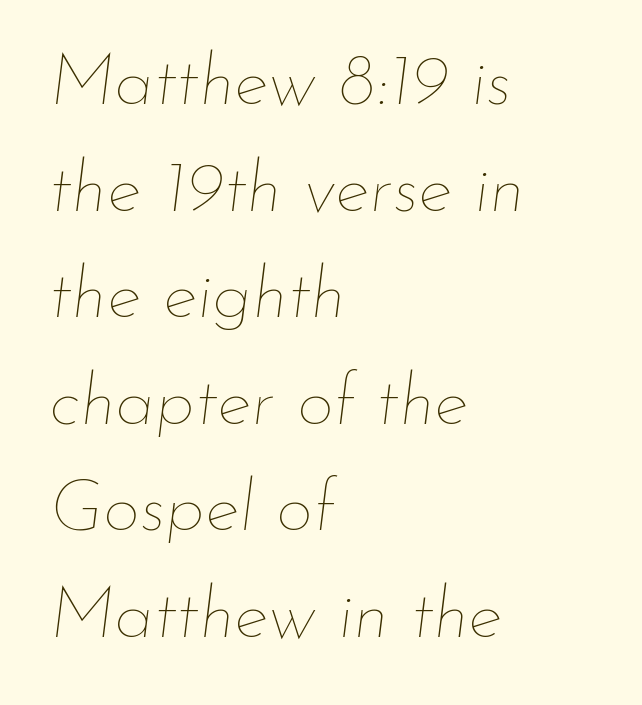
{"italic": "yes", "lean": "right", "slant_degrees": 7, "bold": "no", "weight": "thin", "width": "normal", "stroke_contrast": "low", "x_height": "small", "monospaced": "no", "underline": "no", "align": "left", "line_spacing": "normal", "line_spacing_ratio": 1.46, "letter_spacing": "normal", "letter_spacing_em": 0.0, "glyph_px": 73}
